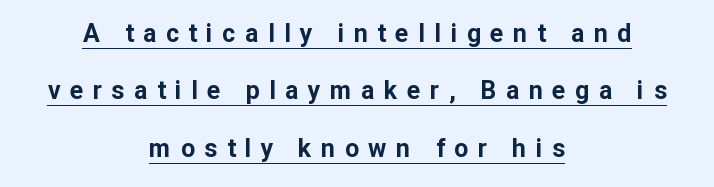
The image shows 25 px bold type, upright; set centered, loose line spacing (2.3x), unusually wide letter spacing (+0.38 em), underlined.
